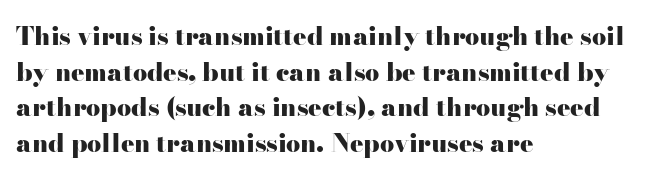
Q: Is the text bold? A: Yes.
Q: Is the text italic (slanted)? A: No, it is upright.
Q: Is the text underlined? A: No.
Q: How is the paragraph aligned? A: Left-aligned.
Q: Is the spacing between letters normal or unusually wide? A: Normal.
Q: Is the spacing between lines tight, normal or loose? A: Normal.
